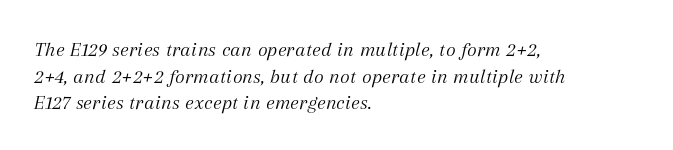
{"italic": "yes", "lean": "right", "slant_degrees": 12, "bold": "no", "underline": "no", "align": "left", "line_spacing": "normal", "line_spacing_ratio": 1.27, "letter_spacing": "normal", "letter_spacing_em": 0.0, "glyph_px": 21}
